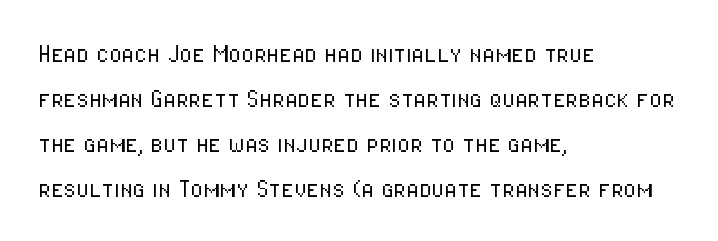
All the whitespace from short lines collects on the right. Is the letter spacing exaggerated? No — it looks like the ordinary default. Posture: vertical. Counters stay open thanks to moderate or lighter strokes.
